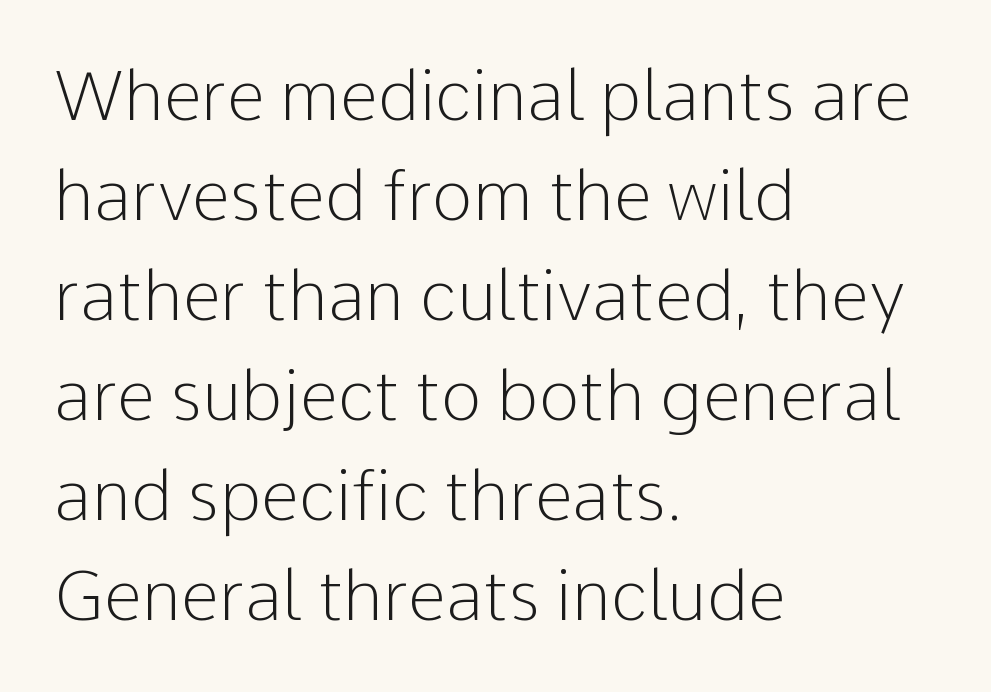
{"serif": "no", "italic": "no", "bold": "no", "weight": "light", "width": "normal", "stroke_contrast": "low", "x_height": "medium", "monospaced": "no", "underline": "no", "align": "left", "line_spacing": "normal", "line_spacing_ratio": 1.45, "letter_spacing": "normal", "letter_spacing_em": 0.0, "glyph_px": 69}
